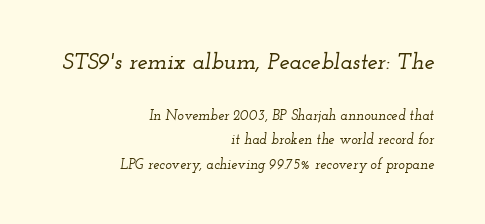
{"italic": "yes", "lean": "right", "slant_degrees": 12, "underline": "no", "align": "right", "line_spacing_ratio": 1.73, "letter_spacing": "normal", "letter_spacing_em": 0.0, "larger_block": "first", "size_ratio": 1.64, "glyph_px": 23}
